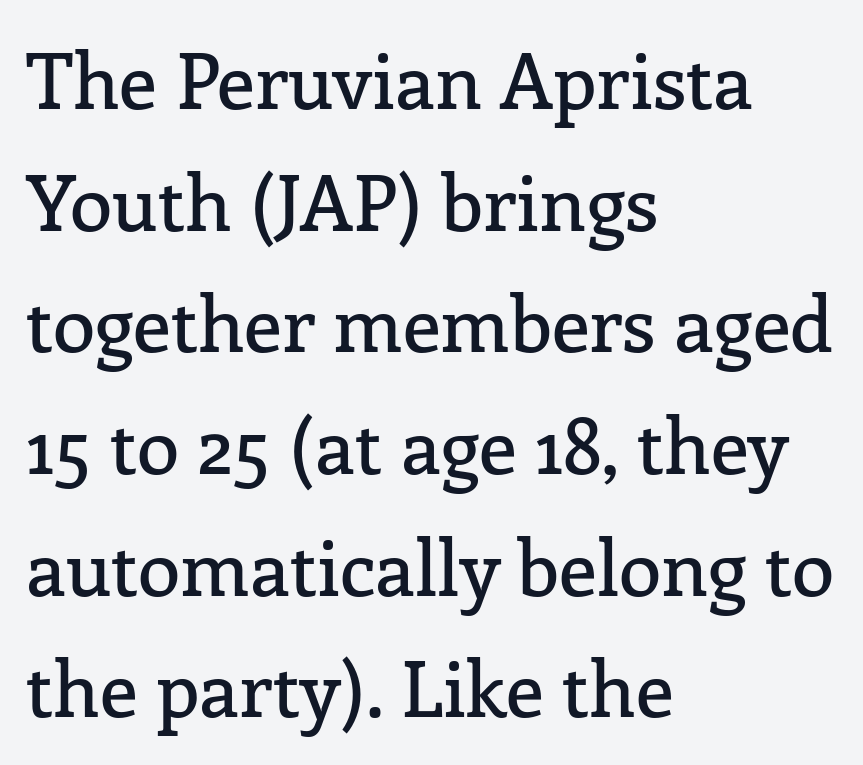
The image shows 77 px serif type, upright; set left-aligned, normal line spacing (1.58x), normal letter spacing, not underlined; low stroke contrast and a medium x-height.
